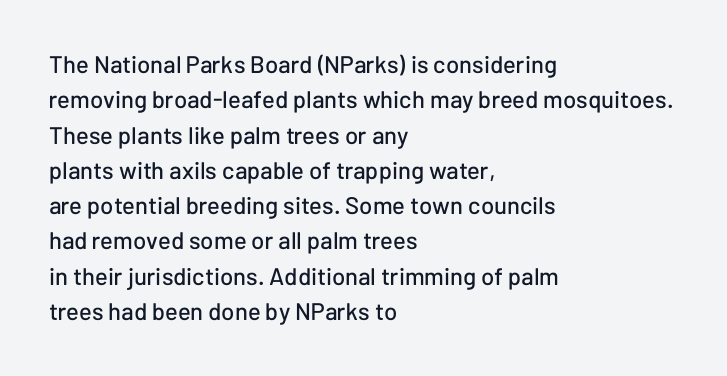
The image shows 24 px text type, upright; set left-aligned, normal line spacing (1.47x), normal letter spacing, not underlined.
